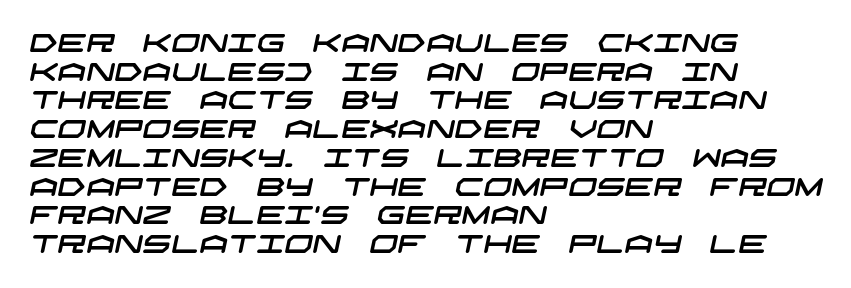
The image shows 25 px text type; set left-aligned, tight line spacing (1.15x), normal letter spacing, not underlined.
